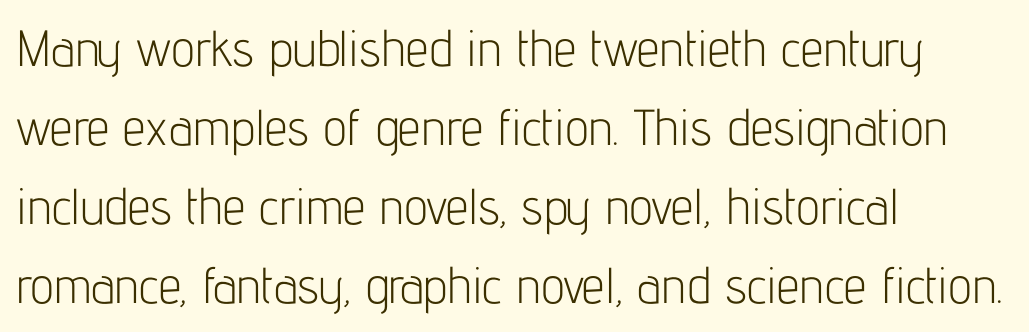
The image shows 51 px light, condensed sans-serif type, upright; set left-aligned, normal line spacing (1.55x), normal letter spacing, not underlined; low stroke contrast and a medium x-height.
